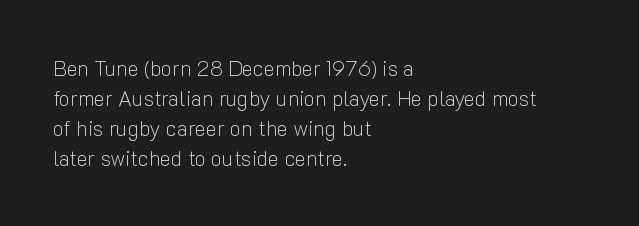
{"italic": "no", "bold": "no", "underline": "no", "align": "left", "line_spacing": "normal", "line_spacing_ratio": 1.43, "letter_spacing": "normal", "letter_spacing_em": 0.0, "glyph_px": 21}
